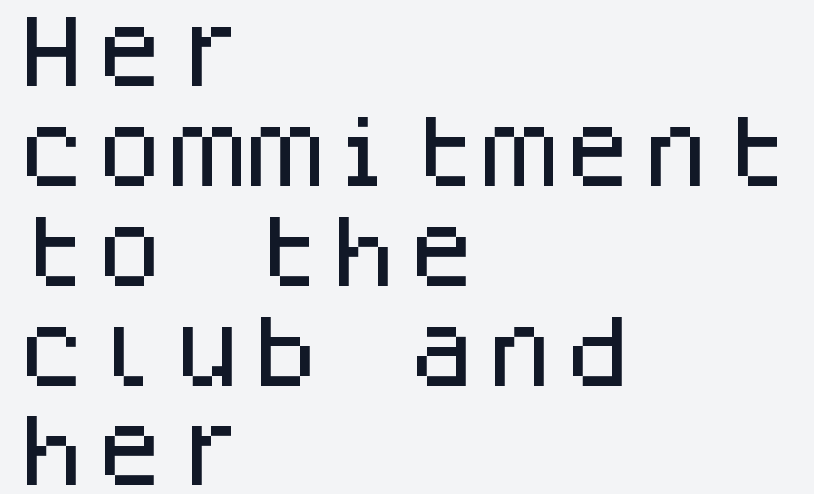
Q: Is the text italic (slanted)? A: No, it is upright.
Q: Is the typeface a serif or a sans-serif typeface? A: Sans-serif.
Q: Is the text underlined? A: No.
Q: How is the paragraph aligned? A: Left-aligned.
Q: Is the spacing between letters normal or unusually wide? A: Normal.
Q: Is the spacing between lines tight, normal or loose? A: Normal.
Q: Width (condensed, normal, or wide)? A: Normal.
Q: Stroke contrast? A: Low.
Q: x-height? A: Large.
Q: Monospaced? A: Yes.
